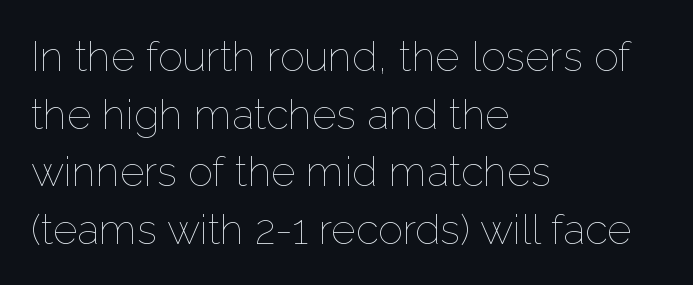
{"italic": "no", "bold": "no", "weight": "thin", "width": "normal", "stroke_contrast": "low", "x_height": "medium", "monospaced": "no", "underline": "no", "align": "left", "line_spacing": "normal", "line_spacing_ratio": 1.37, "letter_spacing": "normal", "letter_spacing_em": 0.0, "glyph_px": 42}
